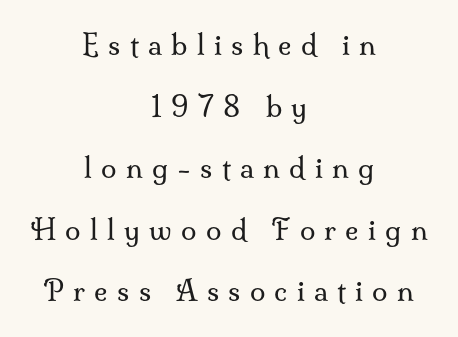
The whitespace from short lines is split evenly between both sides. Designer's note — italics off, roman on. This rendering features lettering with no underline. Successive baselines arrive slowly, with a big drop between each. Honestly, the letter spacing is so wide it's the main thing you notice. Here the designer chose a conventional face with non-uniform glyph widths.
